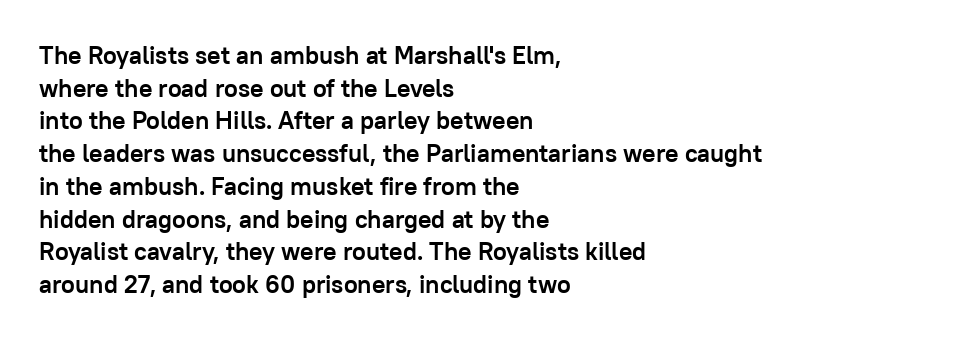
Q: Is the text bold? A: Yes.
Q: Is the text italic (slanted)? A: No, it is upright.
Q: Is the text underlined? A: No.
Q: How is the paragraph aligned? A: Left-aligned.
Q: Is the spacing between letters normal or unusually wide? A: Normal.
Q: Is the spacing between lines tight, normal or loose? A: Normal.
